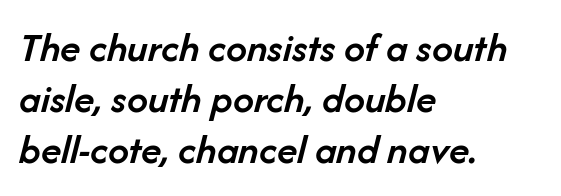
{"italic": "yes", "lean": "right", "slant_degrees": 14, "bold": "semi", "weight": "semibold", "width": "normal", "stroke_contrast": "low", "x_height": "medium", "monospaced": "no", "underline": "no", "align": "left", "line_spacing_ratio": 1.21, "letter_spacing": "normal", "letter_spacing_em": 0.0, "glyph_px": 42}
